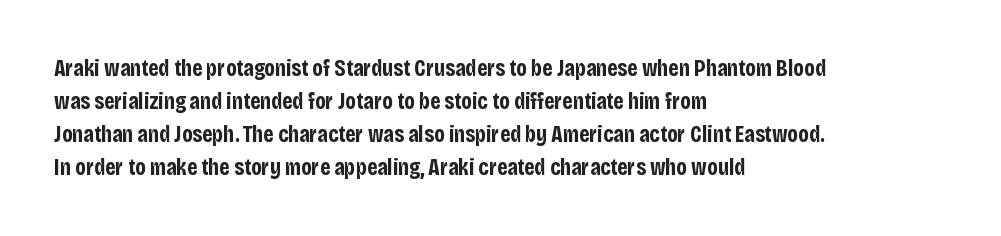
{"italic": "no", "bold": "yes", "underline": "no", "align": "left", "line_spacing": "normal", "line_spacing_ratio": 1.43, "letter_spacing": "normal", "letter_spacing_em": 0.0, "glyph_px": 23}
